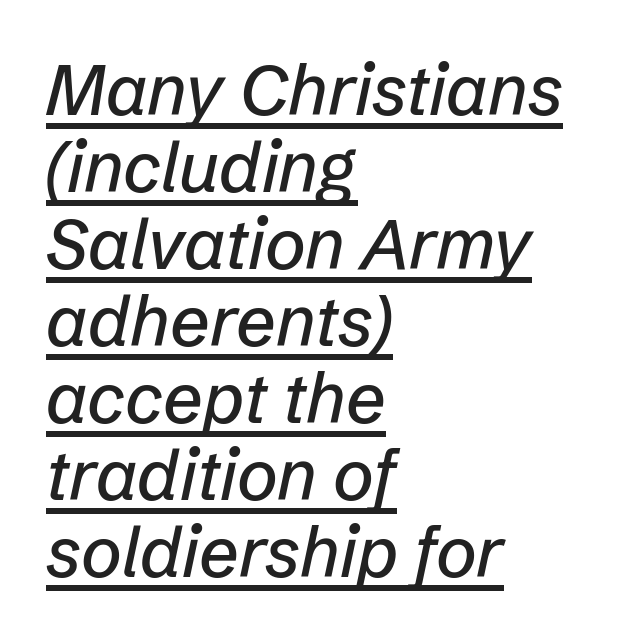
The image shows 70 px text type, italic (leaning right); set left-aligned, tight line spacing (1.1x), normal letter spacing, underlined; low stroke contrast and a medium x-height.
